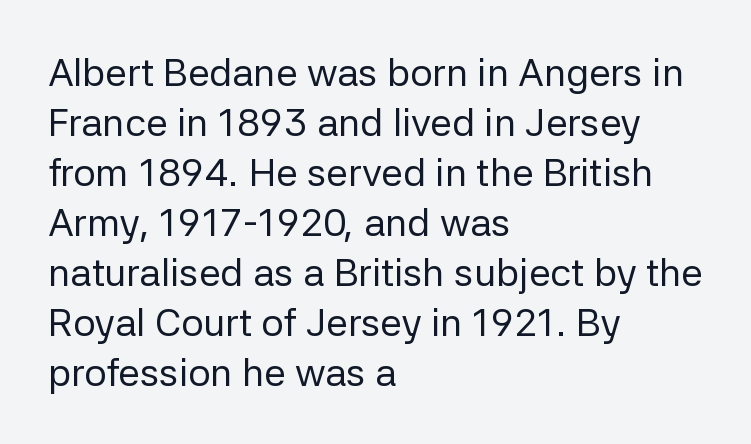
Q: Is the text bold? A: No.
Q: Is the text italic (slanted)? A: No, it is upright.
Q: Is the typeface a serif or a sans-serif typeface? A: Sans-serif.
Q: Is the text underlined? A: No.
Q: How is the paragraph aligned? A: Left-aligned.
Q: Is the spacing between letters normal or unusually wide? A: Normal.
Q: Is the spacing between lines tight, normal or loose? A: Normal.
Q: Width (condensed, normal, or wide)? A: Normal.
Q: Stroke contrast? A: Low.
Q: x-height? A: Medium.
Q: Monospaced? A: No.
